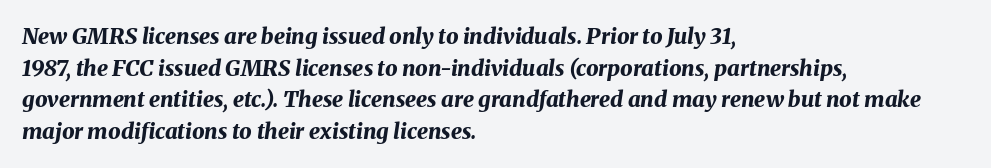
{"italic": "yes", "lean": "right", "slant_degrees": 8, "bold": "yes", "underline": "no", "align": "left", "line_spacing": "normal", "line_spacing_ratio": 1.44, "letter_spacing": "normal", "letter_spacing_em": 0.0, "glyph_px": 22}
